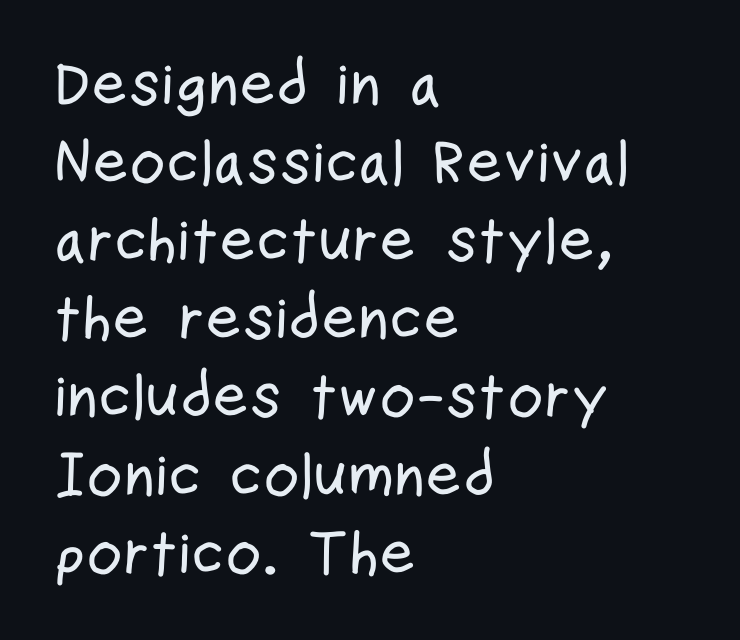
{"serif": "no", "italic": "no", "width": "condensed", "stroke_contrast": "low", "x_height": "medium", "monospaced": "no", "underline": "no", "align": "left", "line_spacing": "normal", "line_spacing_ratio": 1.26, "letter_spacing": "normal", "letter_spacing_em": 0.0, "glyph_px": 62}
